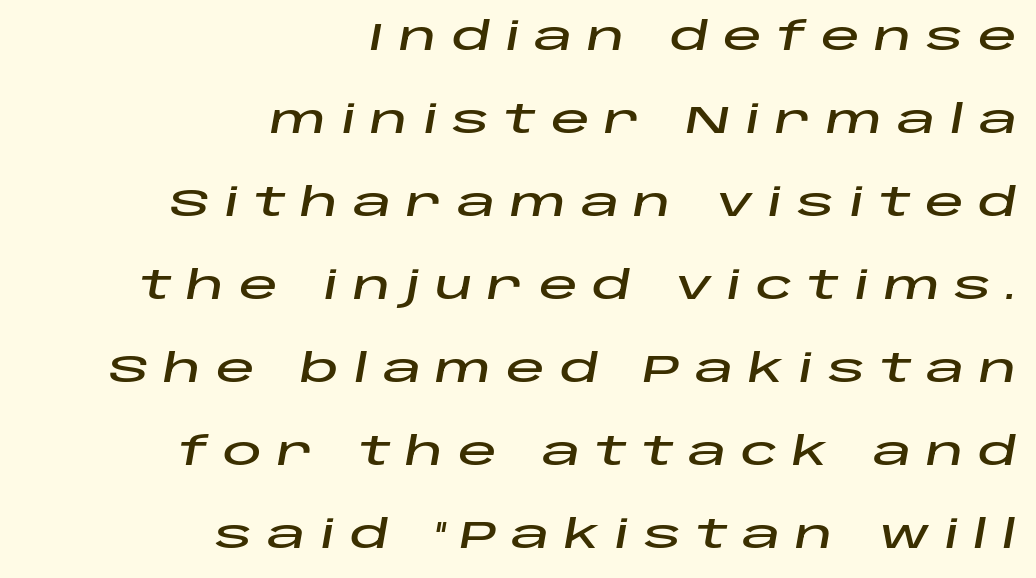
The image shows 39 px wide type, italic (leaning right); set right-aligned, loose line spacing (2.13x), unusually wide letter spacing (+0.37 em), not underlined; low stroke contrast and a large x-height.
